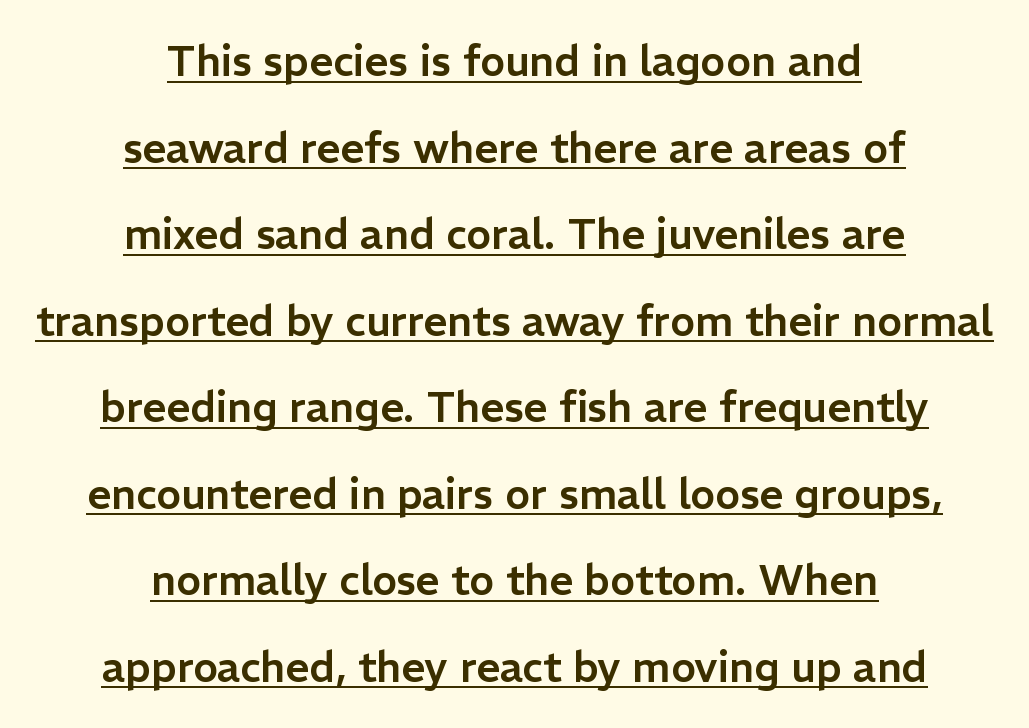
The image shows 42 px sans-serif type, upright; set centered, loose line spacing (2.06x), normal letter spacing, underlined; low stroke contrast and a medium x-height.
